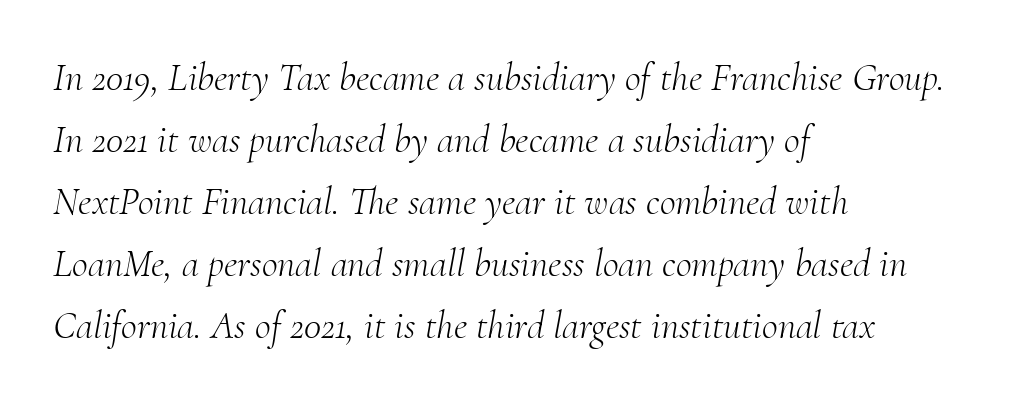
The image shows 39 px light serif type, italic (leaning right); set left-aligned, normal line spacing (1.59x), normal letter spacing, not underlined; medium stroke contrast and a small x-height.
